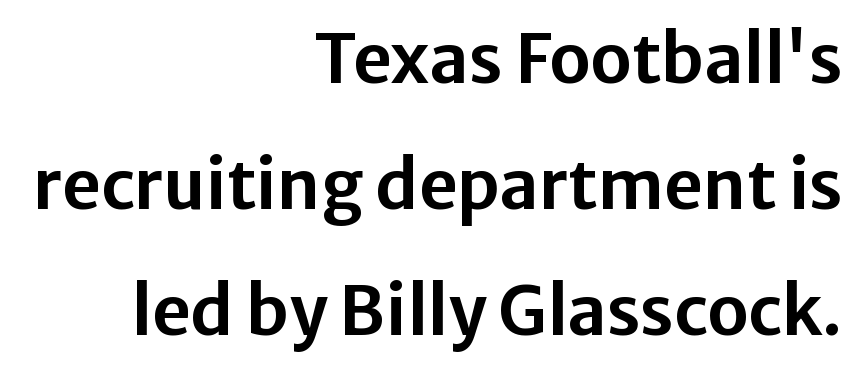
The baseline area is clear. The passage shown is typed in a proportional face where columns would drift. In CSS terms this would be text-align: right. Tracking value appears to be zero — textbook default spacing.
